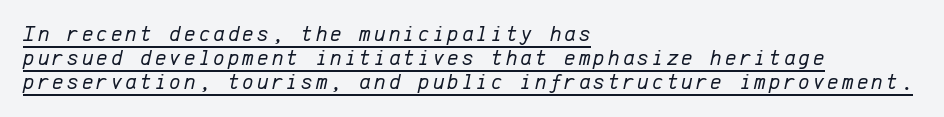
{"italic": "yes", "lean": "right", "slant_degrees": 12, "bold": "no", "underline": "yes", "align": "left", "line_spacing": "tight", "line_spacing_ratio": 1.09, "glyph_px": 22}
